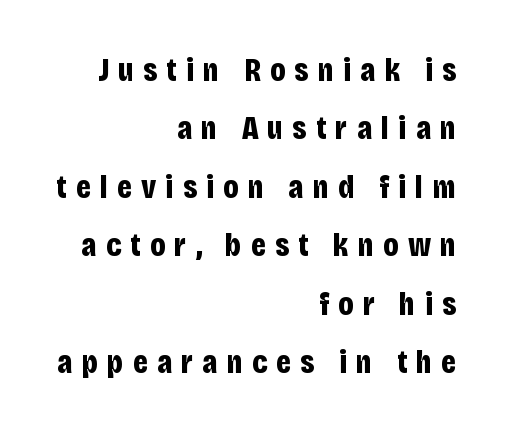
Character widths vary here, with narrow letters taking less room than wide ones. Italic: no, the glyphs are upright roman. Thick stems and heavy bowls — unmistakably bold. Nope, no serifs anywhere on these letters. A bare baseline throughout the passage. The line texture is sparse and dotted thanks to wide tracking.
